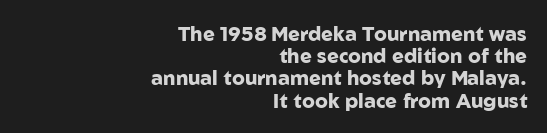
Q: Is the text bold? A: Yes.
Q: Is the text italic (slanted)? A: No, it is upright.
Q: Is the text underlined? A: No.
Q: How is the paragraph aligned? A: Right-aligned.
Q: Is the spacing between letters normal or unusually wide? A: Normal.
Q: Is the spacing between lines tight, normal or loose? A: Tight.
